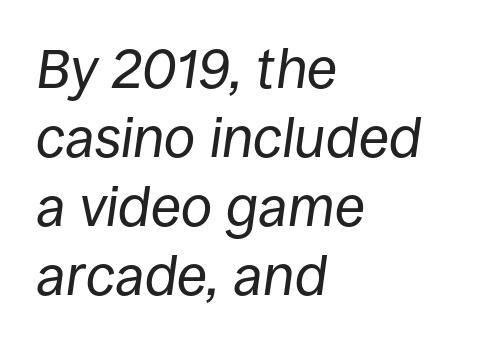
The image shows 56 px regular-weight type, italic (leaning right); set left-aligned, line spacing 1.23x, normal letter spacing, not underlined; low stroke contrast and a large x-height.
